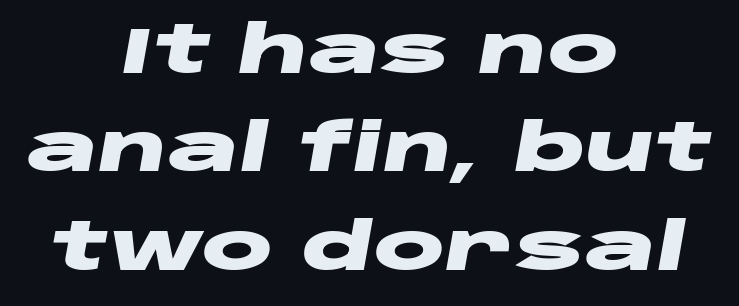
Q: Is the text bold? A: Yes.
Q: Is the text italic (slanted)? A: Yes, it leans right by about 10 degrees.
Q: Is the text underlined? A: No.
Q: How is the paragraph aligned? A: Centered.
Q: Is the spacing between letters normal or unusually wide? A: Normal.
Q: Is the spacing between lines tight, normal or loose? A: Normal.
Q: Width (condensed, normal, or wide)? A: Wide.
Q: Stroke contrast? A: Low.
Q: x-height? A: Large.
Q: Monospaced? A: No.
